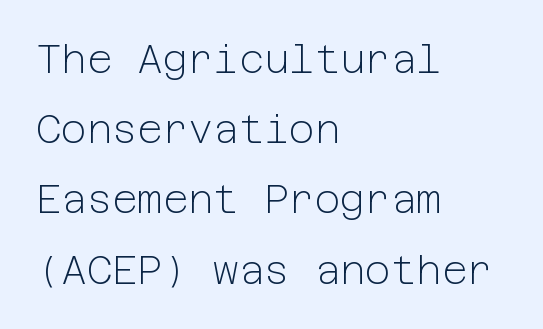
Q: Is the text bold? A: No.
Q: Is the text italic (slanted)? A: No, it is upright.
Q: Is the typeface a serif or a sans-serif typeface? A: Sans-serif.
Q: Is the text underlined? A: No.
Q: How is the paragraph aligned? A: Left-aligned.
Q: Is the spacing between letters normal or unusually wide? A: Normal.
Q: Width (condensed, normal, or wide)? A: Normal.
Q: Stroke contrast? A: Low.
Q: x-height? A: Medium.
